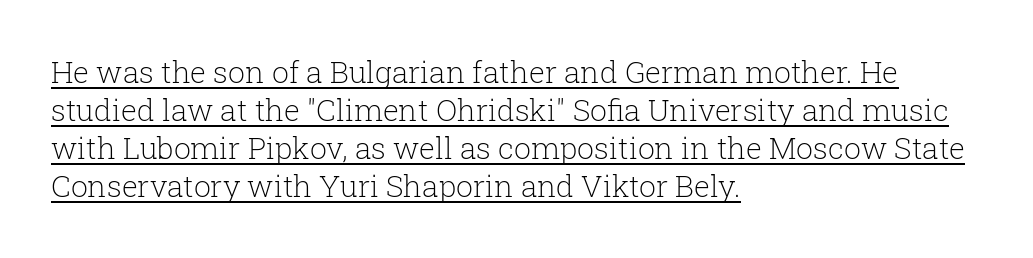
Are there feet on the stems? There are — it's a serif. Layout note: lines flush left. You could not count columns in this text — the font is proportionally spaced. The font is comparable to plain body text, perhaps lighter.
